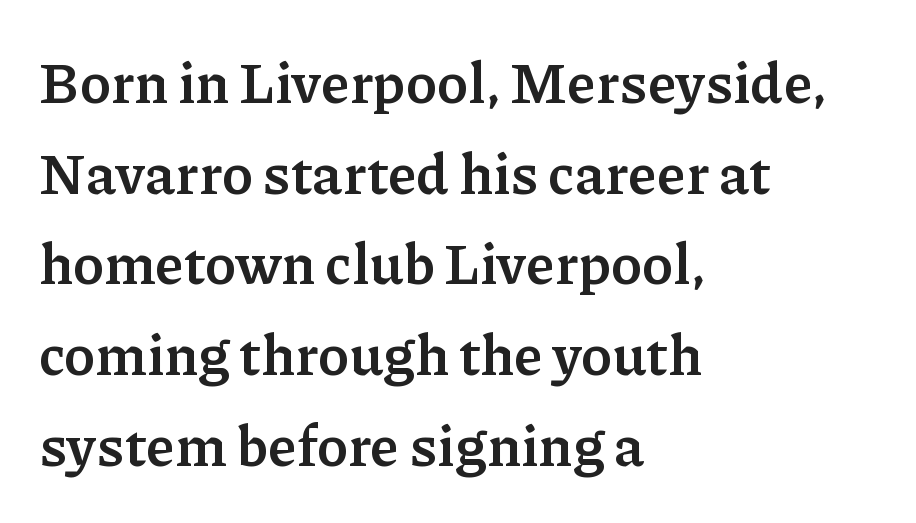
The image shows 57 px semibold serif type, upright; set left-aligned, normal line spacing (1.59x), normal letter spacing, not underlined; low stroke contrast and a medium x-height.
